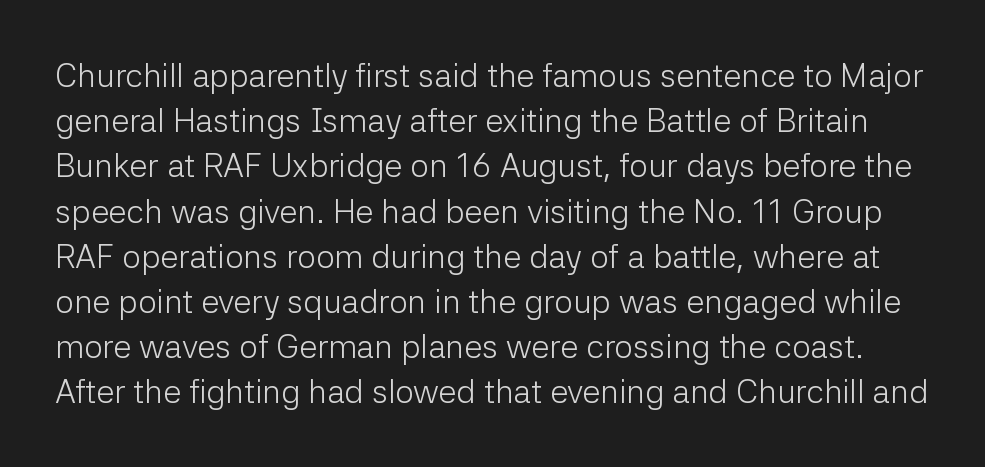
Q: Is the text bold? A: No.
Q: Is the text italic (slanted)? A: No, it is upright.
Q: Is the typeface a serif or a sans-serif typeface? A: Sans-serif.
Q: Is the text underlined? A: No.
Q: Is the spacing between letters normal or unusually wide? A: Normal.
Q: Is the spacing between lines tight, normal or loose? A: Normal.
Q: Width (condensed, normal, or wide)? A: Normal.
Q: Stroke contrast? A: Low.
Q: x-height? A: Medium.
Q: Monospaced? A: No.
